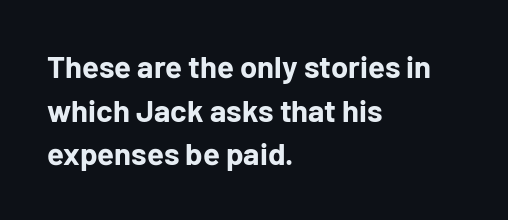
{"serif": "no", "italic": "no", "bold": "yes", "weight": "bold", "width": "normal", "stroke_contrast": "low", "x_height": "medium", "monospaced": "no", "underline": "no", "align": "left", "line_spacing": "normal", "line_spacing_ratio": 1.41, "letter_spacing": "normal", "letter_spacing_em": 0.0, "glyph_px": 31}
